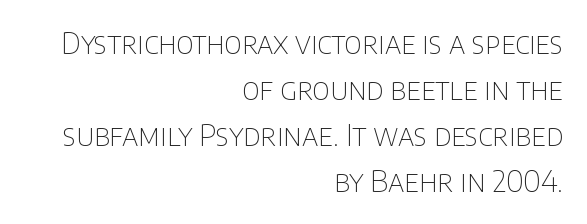
Q: Is the text bold? A: No.
Q: Is the text italic (slanted)? A: No, it is upright.
Q: Is the typeface a serif or a sans-serif typeface? A: Sans-serif.
Q: Is the text underlined? A: No.
Q: How is the paragraph aligned? A: Right-aligned.
Q: Is the spacing between letters normal or unusually wide? A: Normal.
Q: Is the spacing between lines tight, normal or loose? A: Normal.
Q: Width (condensed, normal, or wide)? A: Normal.
Q: Stroke contrast? A: Low.
Q: x-height? A: Large.
Q: Monospaced? A: No.
